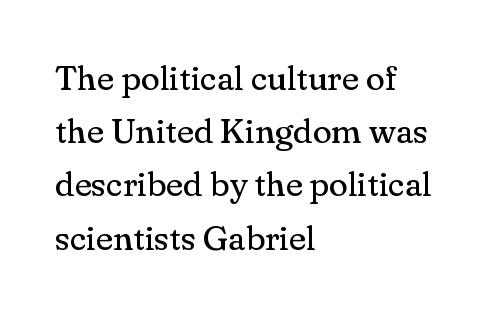
{"serif": "yes", "italic": "no", "bold": "no", "weight": "regular", "width": "normal", "stroke_contrast": "medium", "x_height": "small", "monospaced": "no", "underline": "no", "align": "left", "line_spacing": "normal", "line_spacing_ratio": 1.52, "letter_spacing": "normal", "letter_spacing_em": 0.0, "glyph_px": 35}
